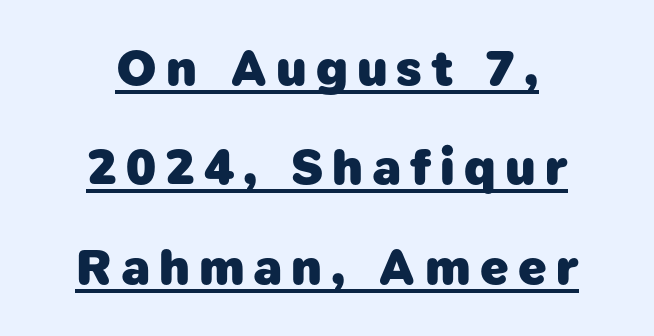
{"serif": "no", "bold": "yes", "weight": "heavy", "width": "normal", "stroke_contrast": "low", "x_height": "medium", "monospaced": "no", "underline": "yes", "align": "center", "line_spacing": "loose", "line_spacing_ratio": 1.99, "glyph_px": 50}
